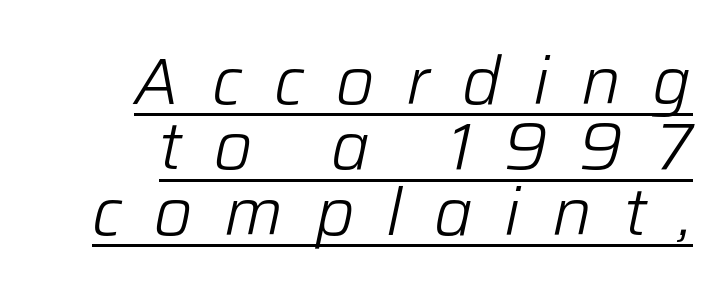
The image shows 66 px light type, italic (leaning right); set right-aligned, tight line spacing (0.99x), unusually wide letter spacing (+0.48 em), underlined; low stroke contrast and a medium x-height.
